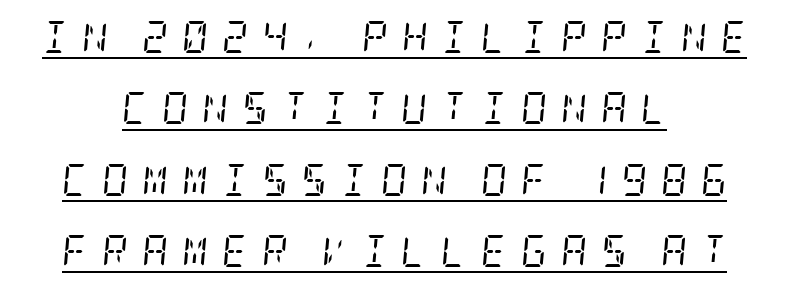
The image shows 32 px regular-weight, condensed serif type, italic (leaning right); set centered, loose line spacing (2.23x), unusually wide letter spacing (+0.43 em), underlined; low stroke contrast and a large x-height.
